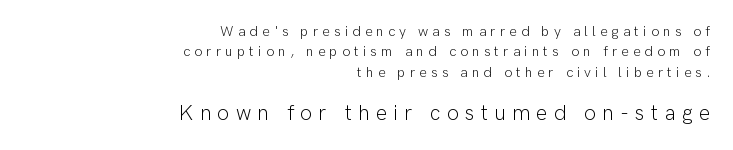
{"italic": "no", "bold": "no", "underline": "no", "align": "right", "line_spacing": "normal", "line_spacing_ratio": 1.45, "letter_spacing": "wide", "letter_spacing_em": 0.3, "larger_block": "second", "size_ratio": 1.5, "glyph_px": 21}
